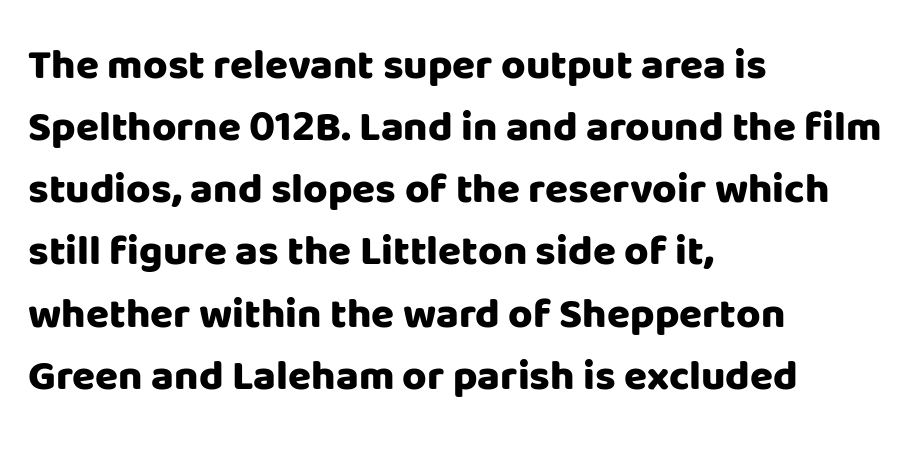
These words are printed bold, with thick strokes throughout. Unlike a traditional serif, this face leaves its strokes unadorned. Here the designer chose a conventional face with non-uniform glyph widths. These lines sit exactly where default settings would place them.
